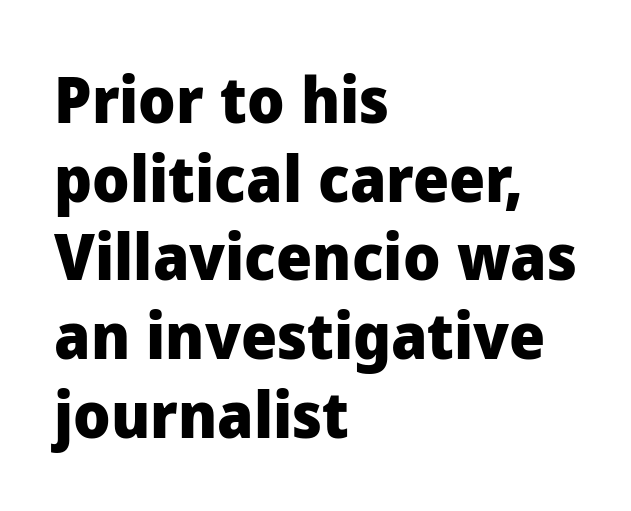
The rendering uses natural spacing where letterforms have individual widths. Each row of text sits above clean, open space. Words appear dense and cohesive because spacing is normal. Posture: upright roman. Heft: maximum for text — a bold.
